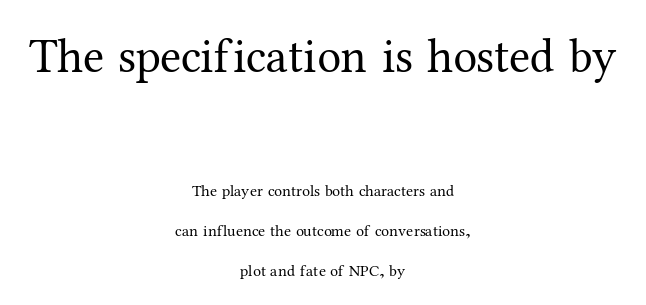
Classification — serif. The passage is arranged like a title page — every line centered. Note: larger setting up top, smaller setting below. The space between consecutive lines is lavish. Weight class: somewhere from thin through regular. What stands out about the letter spacing? Nothing — it is the standard amount.
